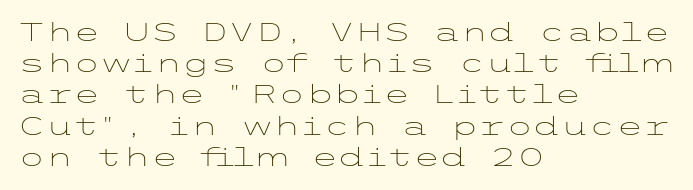
The image shows 25 px text type, upright; set left-aligned, normal line spacing (1.25x), normal letter spacing, not underlined.
